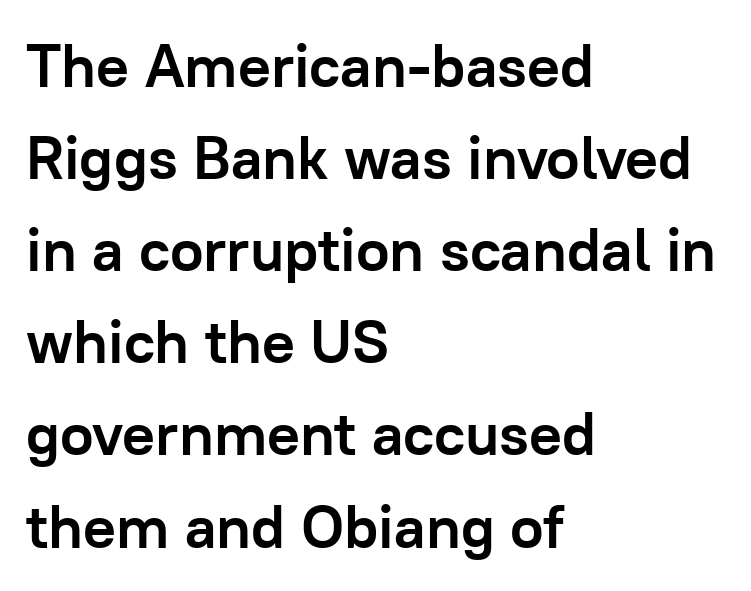
The image shows 61 px semibold sans-serif type, upright; set left-aligned, normal line spacing (1.51x), normal letter spacing, not underlined; low stroke contrast and a medium x-height.
